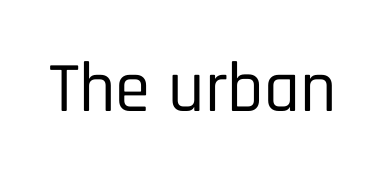
Q: Is the text italic (slanted)? A: No, it is upright.
Q: Is the typeface a serif or a sans-serif typeface? A: Sans-serif.
Q: Is the text underlined? A: No.
Q: Is the spacing between letters normal or unusually wide? A: Normal.
Q: Width (condensed, normal, or wide)? A: Condensed.
Q: Stroke contrast? A: Low.
Q: x-height? A: Large.
Q: Monospaced? A: No.
